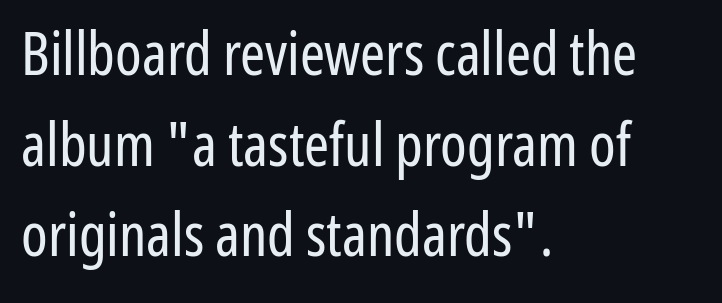
The image shows 60 px regular-weight, condensed sans-serif type, upright; set left-aligned, normal line spacing (1.51x), normal letter spacing, not underlined; low stroke contrast and a medium x-height.
